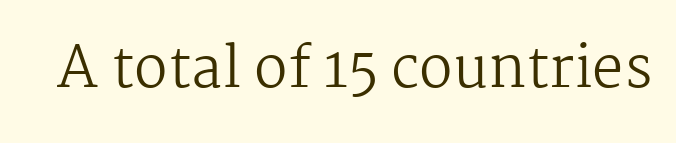
The image shows 56 px regular-weight serif type, upright; set normal letter spacing, not underlined; medium stroke contrast and a medium x-height.
